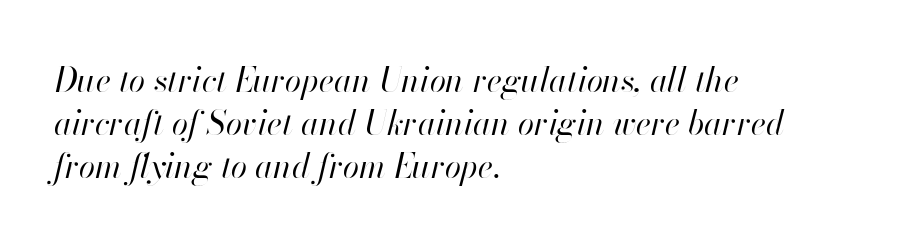
The zone under the glyphs is completely vacant. Teacher's note: observe the even left margin — that is flush-left alignment. Compared with typical body copy, the letter spacing here is the same. You can tell it's italic because the verticals aren't actually vertical. Proportional: the letters do not fall into vertical columns.
